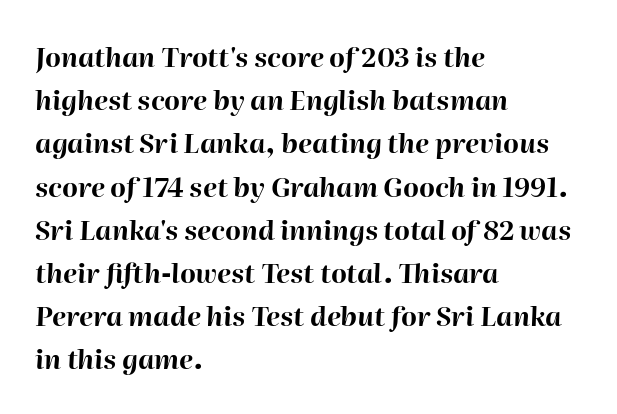
{"italic": "yes", "lean": "right", "slant_degrees": 2, "bold": "yes", "underline": "no", "align": "left", "line_spacing": "normal", "line_spacing_ratio": 1.6, "letter_spacing": "normal", "letter_spacing_em": 0.0, "glyph_px": 27}
